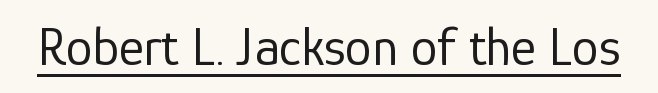
No letter is thick-stroked: the sample isn't bold. Default kerning and tracking; the words read as compact shapes. The face used here is proportionally spaced, like ordinary book or web type. Is there any slant? The stems are plumb.
